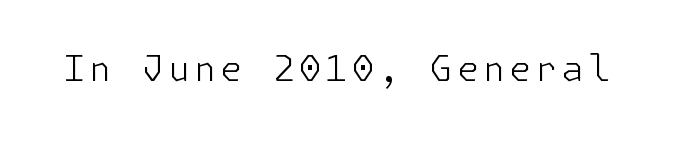
The typeface has the unassuming heft of standard copy or less. The type sits square on the baseline with zero lean. Quick note: underline off. In terms of letterform style, serifs are entirely absent.
